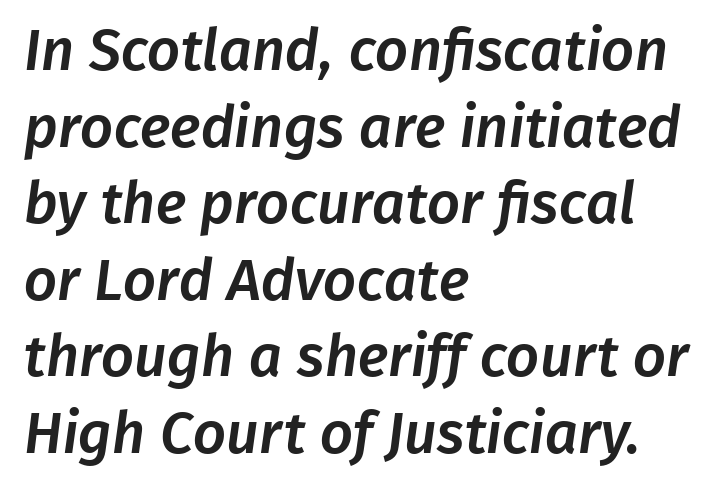
These lines stack with their left ends in a neat column. Think of a printed novel: that variable character pitch is what you see here. Bare-footed words on every line. Glyph-to-glyph distance matches everyday printed text. Notice how descenders clear the ascenders below comfortably — that's standard leading. Stroke terminals: plain, sans-serif.
